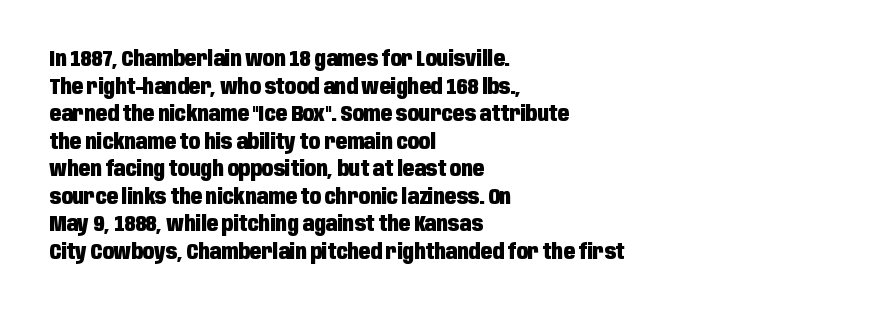
The image shows 21 px bold type, upright; set left-aligned, normal line spacing (1.31x), normal letter spacing, not underlined.
